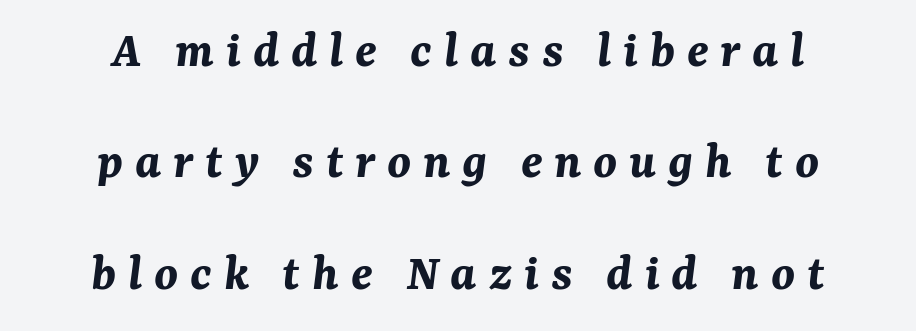
Loosely led — the rows are spread out. Designer's note — italics engaged. A typesetter would call this heavily tracked-out type. Underline: absent. The face used here is proportionally spaced, like ordinary book or web type.
